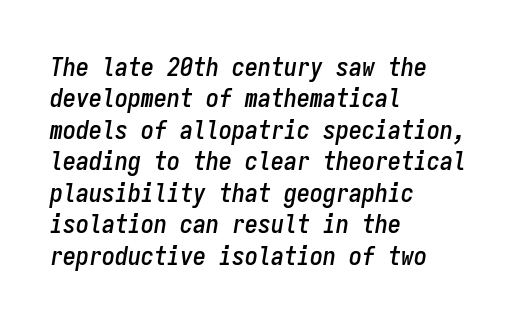
The image shows 26 px text type, italic (leaning right); set left-aligned, line spacing 1.21x, normal letter spacing, not underlined.
